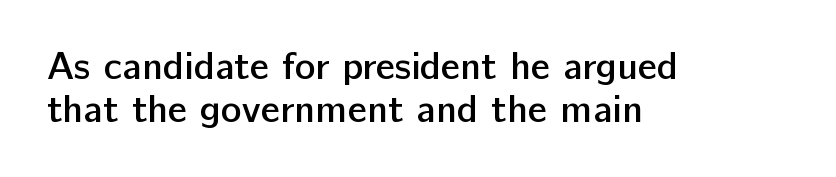
The glyphs in this specimen are sans serif. Beneath every word, the page is bare. The text block is weighted toward the left margin, trailing off unevenly rightward. These lines were composed using upright roman letters. Character widths vary here, with narrow letters taking less room than wide ones.
